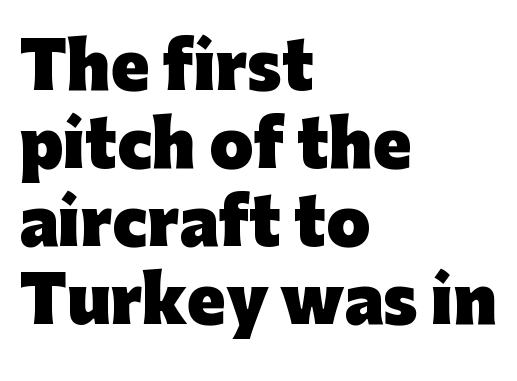
{"serif": "no", "italic": "no", "bold": "yes", "weight": "heavy", "width": "normal", "stroke_contrast": "low", "x_height": "medium", "monospaced": "no", "underline": "no", "align": "left", "line_spacing_ratio": 1.24, "letter_spacing": "normal", "letter_spacing_em": 0.0, "glyph_px": 63}
